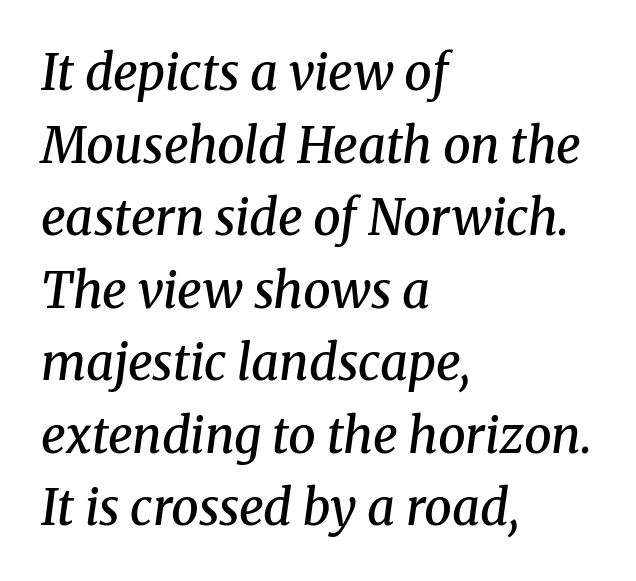
The image shows 49 px semibold serif type, italic (leaning right); set left-aligned, normal line spacing (1.48x), normal letter spacing, not underlined; medium stroke contrast and a medium x-height.
